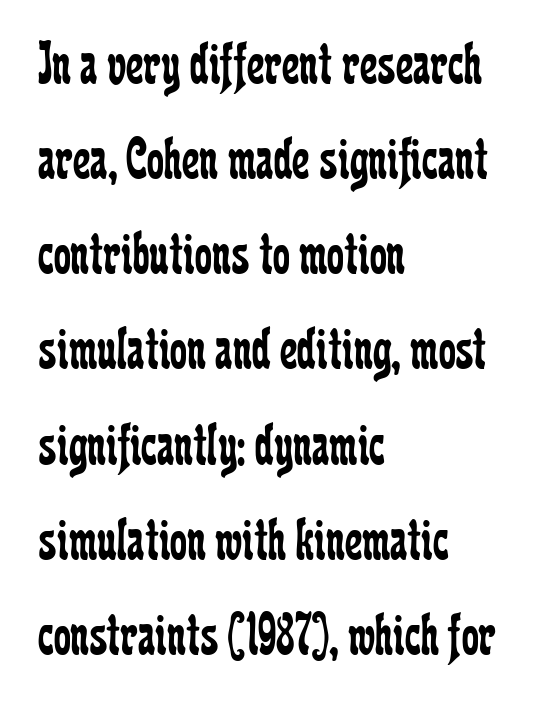
{"serif": "yes", "italic": "no", "bold": "no", "weight": "regular", "width": "condensed", "stroke_contrast": "low", "x_height": "medium", "monospaced": "no", "underline": "no", "align": "left", "line_spacing": "normal", "line_spacing_ratio": 1.56, "letter_spacing": "normal", "letter_spacing_em": 0.0, "glyph_px": 61}
